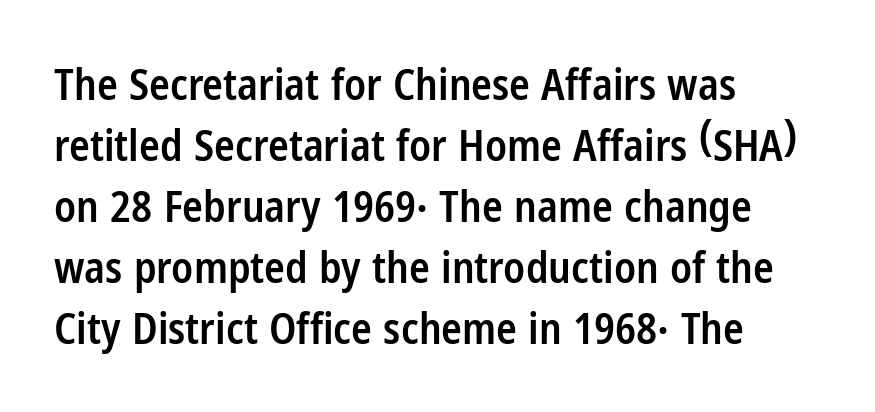
Q: Is the text bold? A: Semi-bold.
Q: Is the text italic (slanted)? A: No, it is upright.
Q: Is the typeface a serif or a sans-serif typeface? A: Sans-serif.
Q: Is the text underlined? A: No.
Q: How is the paragraph aligned? A: Left-aligned.
Q: Is the spacing between letters normal or unusually wide? A: Normal.
Q: Is the spacing between lines tight, normal or loose? A: Normal.
Q: Width (condensed, normal, or wide)? A: Condensed.
Q: Stroke contrast? A: Low.
Q: x-height? A: Medium.
Q: Monospaced? A: No.
